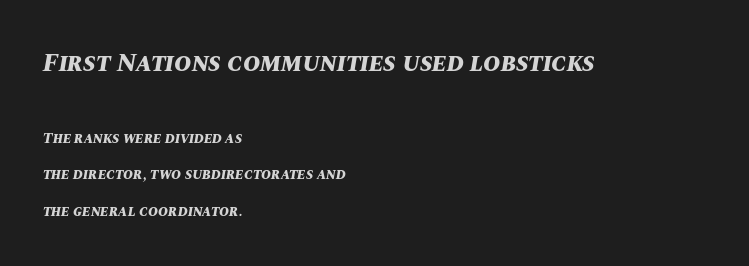
Q: Is the text bold? A: Yes.
Q: Is the text italic (slanted)? A: Yes, it leans right by about 10 degrees.
Q: Is the text underlined? A: No.
Q: How is the paragraph aligned? A: Left-aligned.
Q: Is the spacing between letters normal or unusually wide? A: Normal.
Q: Is the spacing between lines tight, normal or loose? A: Loose.
Q: Which block of text is set in a larger size, the first (top) or the second (bottom)? A: The first (top) one.
